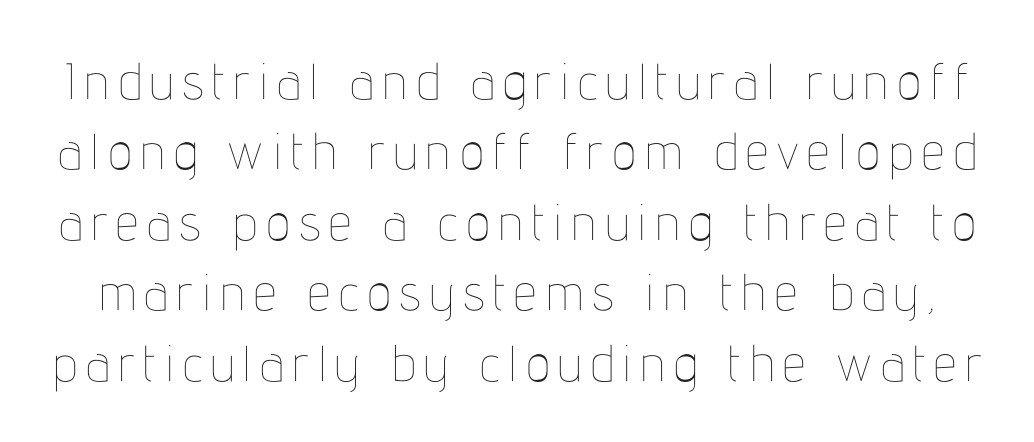
{"italic": "no", "bold": "no", "weight": "thin", "width": "condensed", "stroke_contrast": "low", "x_height": "medium", "monospaced": "no", "underline": "no", "line_spacing": "normal", "line_spacing_ratio": 1.38, "glyph_px": 51}
